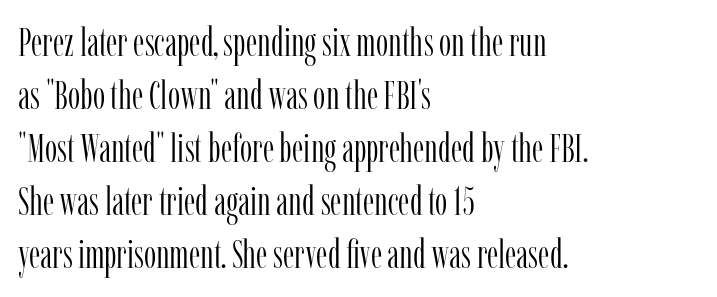
The image shows 39 px light, condensed serif type, upright; set left-aligned, normal line spacing (1.36x), normal letter spacing, not underlined; low stroke contrast and a medium x-height.
